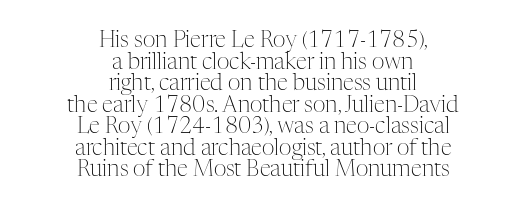
{"italic": "no", "bold": "no", "underline": "no", "align": "center", "line_spacing": "tight", "line_spacing_ratio": 0.98, "letter_spacing": "normal", "letter_spacing_em": 0.0, "glyph_px": 22}
